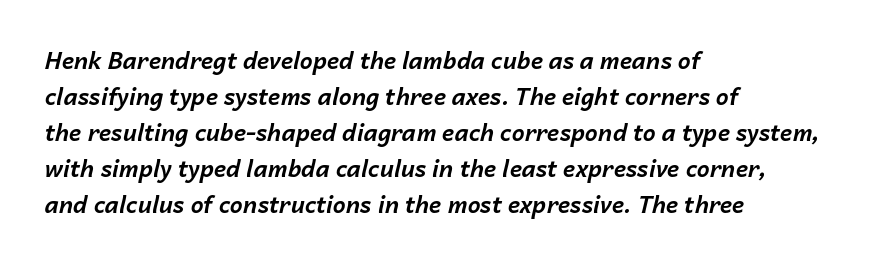
{"italic": "yes", "lean": "right", "slant_degrees": 14, "bold": "yes", "underline": "no", "align": "left", "line_spacing": "normal", "line_spacing_ratio": 1.56, "letter_spacing": "normal", "letter_spacing_em": 0.0, "glyph_px": 23}
